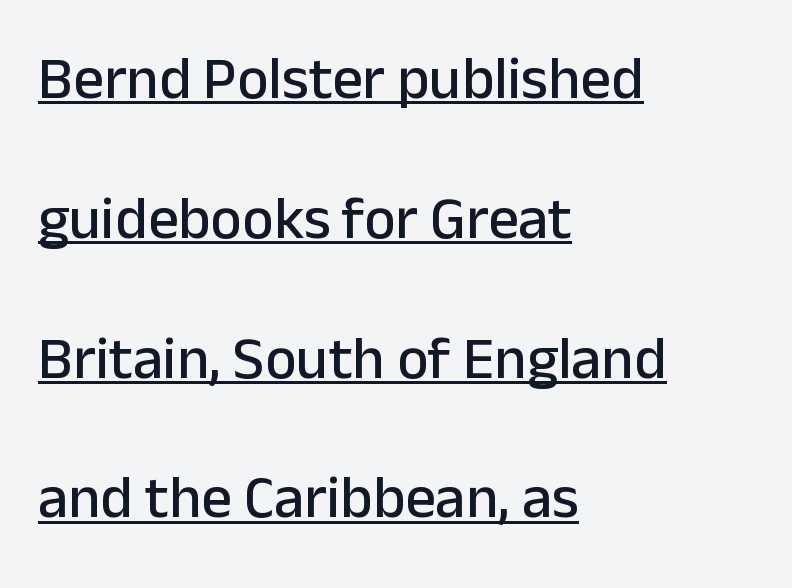
Proportional: the letters do not fall into vertical columns. Nothing unusual about the tracking: characters are spaced as the font intends. The letters stand straight up with perfectly vertical stems. A sans-serif font was chosen for this passage. The vertical gap from one line to the next is large. The rendering anchors every line to the left-hand side.
